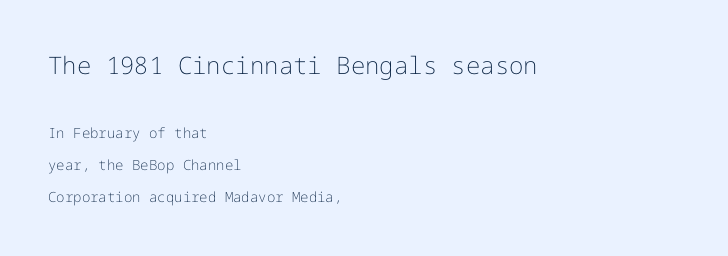
The image shows 24 px text type, upright; set left-aligned, loose line spacing (2.31x), normal letter spacing, not underlined; the first (top) block is 1.71x larger.
